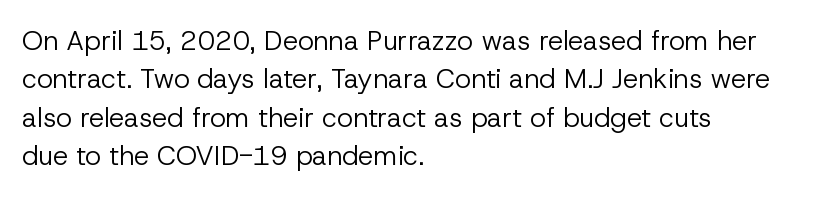
The image shows 27 px text type, upright; set left-aligned, normal line spacing (1.42x), normal letter spacing, not underlined.
